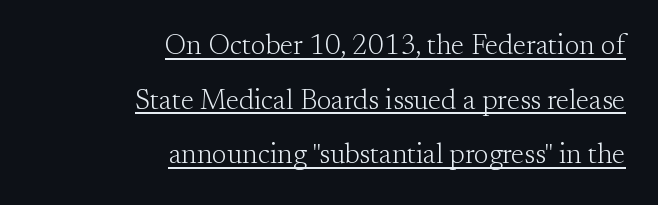
Q: Is the text bold? A: No.
Q: Is the text italic (slanted)? A: No, it is upright.
Q: Is the typeface a serif or a sans-serif typeface? A: Serif.
Q: Is the text underlined? A: Yes.
Q: How is the paragraph aligned? A: Right-aligned.
Q: Is the spacing between letters normal or unusually wide? A: Normal.
Q: Is the spacing between lines tight, normal or loose? A: Loose.
Q: Width (condensed, normal, or wide)? A: Normal.
Q: Stroke contrast? A: Medium.
Q: x-height? A: Small.
Q: Monospaced? A: No.
